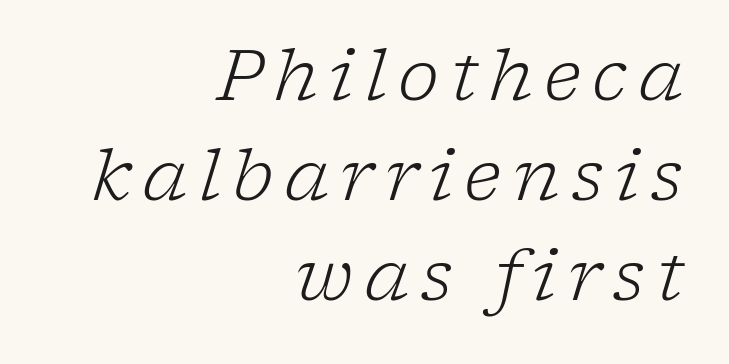
The image shows 70 px light serif type, italic (leaning right); set right-aligned, normal line spacing (1.43x), not underlined; low stroke contrast and a medium x-height.
